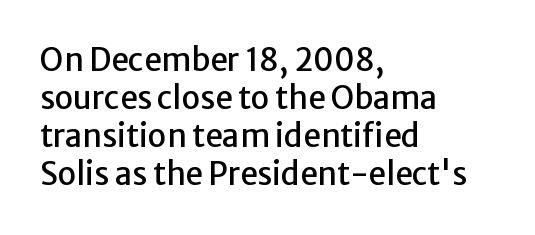
Typographically, this falls in the sans-serif category. Descenders are the only things crossing below the line. No extra tracking has been applied to these lines. These lines are rendered in a variable-pitch font.
